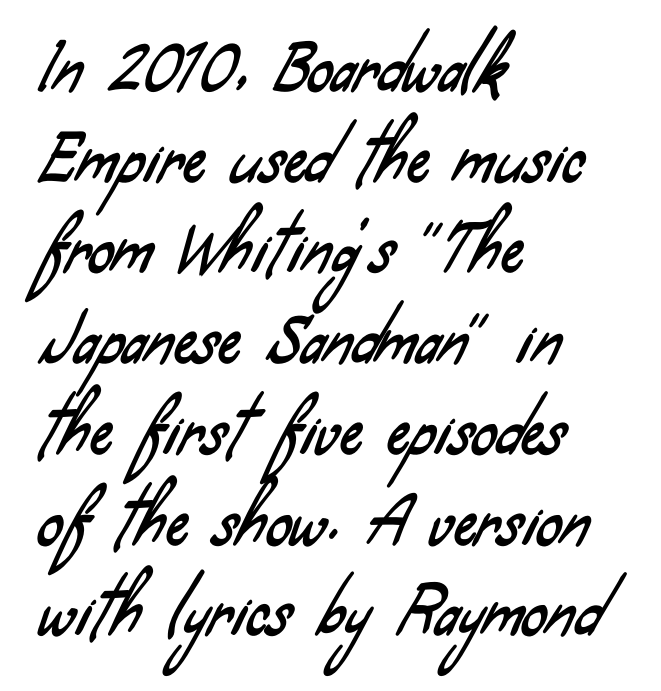
Does the leading feel generous? No, just average. Each row of text sits above clean, open space. The compositor pushed each line to the left boundary. Caption: standard tracking, unaltered.
